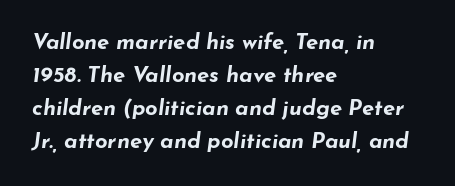
Evenly set lines give the paragraph a standard silhouette. Observe the ordinary spacing: letters are neighbours, not strangers. Slant detected: the letters are inclined. A classic flush-left, rag-right setting is used for this passage. The letters are bold, with thick, heavy strokes. Just letters on the line, the space beneath them empty.
